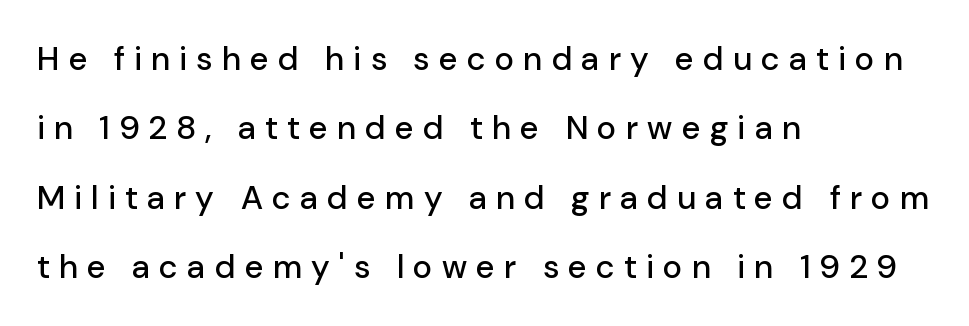
Q: Is the text italic (slanted)? A: No, it is upright.
Q: Is the typeface a serif or a sans-serif typeface? A: Sans-serif.
Q: Is the text underlined? A: No.
Q: How is the paragraph aligned? A: Left-aligned.
Q: Is the spacing between letters normal or unusually wide? A: Unusually wide.
Q: Is the spacing between lines tight, normal or loose? A: Loose.
Q: Width (condensed, normal, or wide)? A: Normal.
Q: Stroke contrast? A: Low.
Q: x-height? A: Medium.
Q: Monospaced? A: No.
